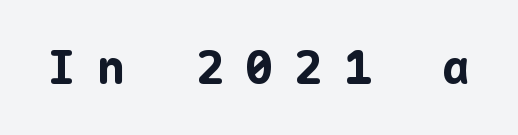
Typographically, this falls in the sans-serif category. How are the letters spaced? Widely, with obvious added tracking. Glance below the letters and you will spot only blank space. These lines carry a lot of weight — the face is fully bold.
